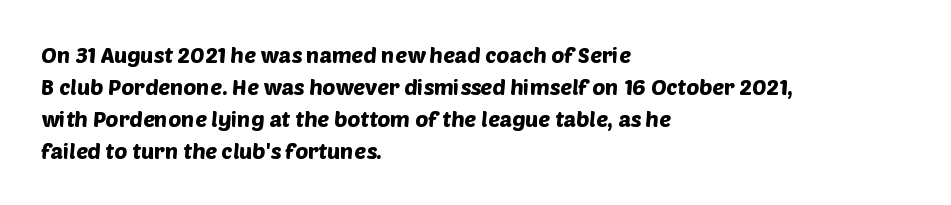
Q: Is the text underlined? A: No.
Q: How is the paragraph aligned? A: Left-aligned.
Q: Is the spacing between letters normal or unusually wide? A: Normal.
Q: Is the spacing between lines tight, normal or loose? A: Normal.
